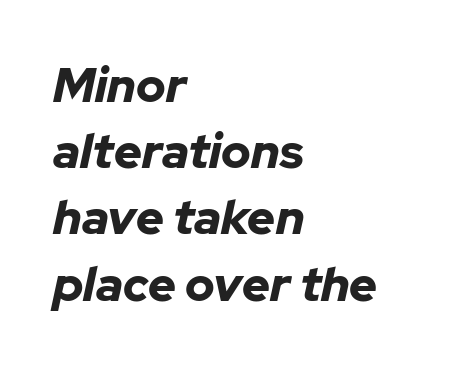
{"italic": "yes", "lean": "right", "slant_degrees": 12, "bold": "yes", "weight": "bold", "width": "normal", "stroke_contrast": "low", "x_height": "medium", "monospaced": "no", "underline": "no", "align": "left", "line_spacing": "normal", "line_spacing_ratio": 1.38, "letter_spacing": "normal", "letter_spacing_em": 0.0, "glyph_px": 48}
